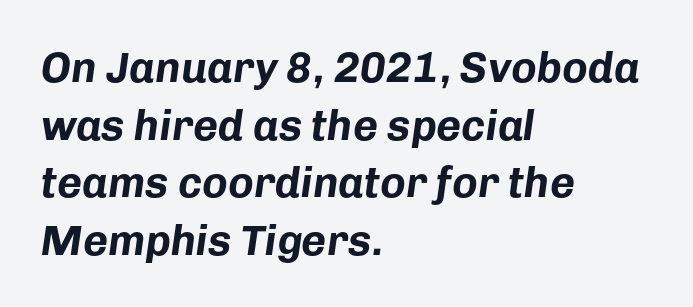
{"italic": "yes", "lean": "right", "slant_degrees": 8, "bold": "yes", "weight": "bold", "width": "normal", "stroke_contrast": "low", "x_height": "medium", "monospaced": "no", "underline": "no", "align": "left", "line_spacing": "normal", "line_spacing_ratio": 1.34, "letter_spacing": "normal", "letter_spacing_em": 0.0, "glyph_px": 43}
